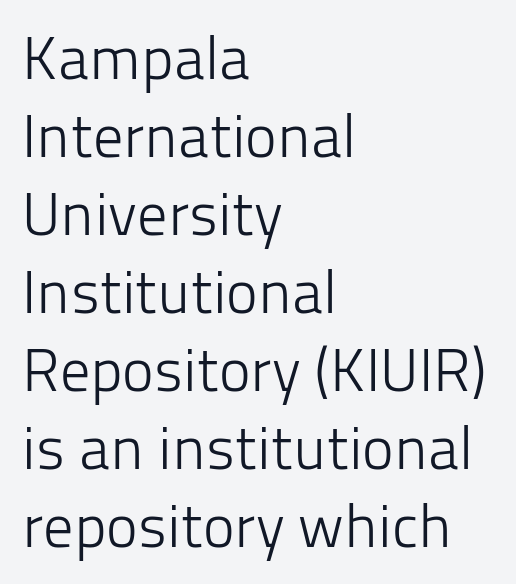
The image shows 60 px light sans-serif type, upright; set left-aligned, normal line spacing (1.3x), normal letter spacing, not underlined; low stroke contrast and a medium x-height.
